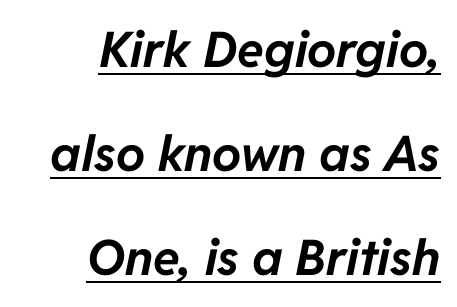
Q: Is the text bold? A: Yes.
Q: Is the text italic (slanted)? A: Yes, it leans right by about 11 degrees.
Q: Is the text underlined? A: Yes.
Q: How is the paragraph aligned? A: Right-aligned.
Q: Is the spacing between letters normal or unusually wide? A: Normal.
Q: Is the spacing between lines tight, normal or loose? A: Loose.
Q: Width (condensed, normal, or wide)? A: Normal.
Q: Stroke contrast? A: Low.
Q: x-height? A: Medium.
Q: Monospaced? A: No.
